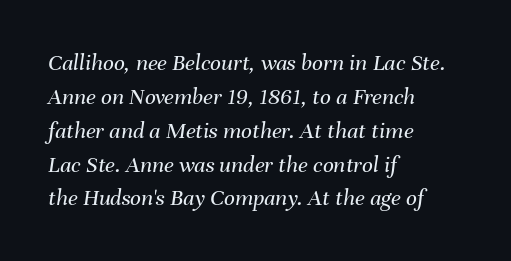
The image shows 24 px text type, italic (leaning right); set left-aligned, normal line spacing (1.41x), normal letter spacing, not underlined.
